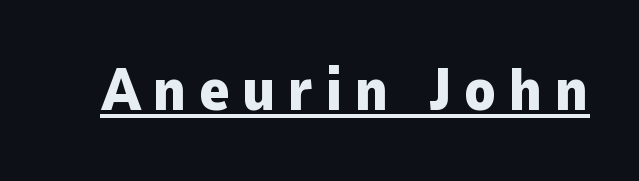
The image shows 59 px heavy sans-serif type, upright; set unusually wide letter spacing (+0.2 em), underlined; low stroke contrast and a medium x-height.
